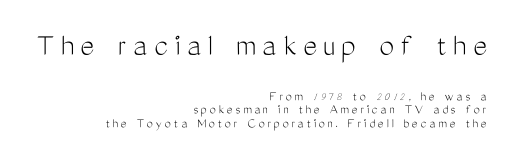
{"serif": "no", "italic": "no", "bold": "no", "weight": "light", "width": "condensed", "stroke_contrast": "medium", "x_height": "medium", "monospaced": "no", "underline": "no", "align": "right", "line_spacing": "tight", "line_spacing_ratio": 0.98, "larger_block": "first", "size_ratio": 2.36, "glyph_px": 33}
